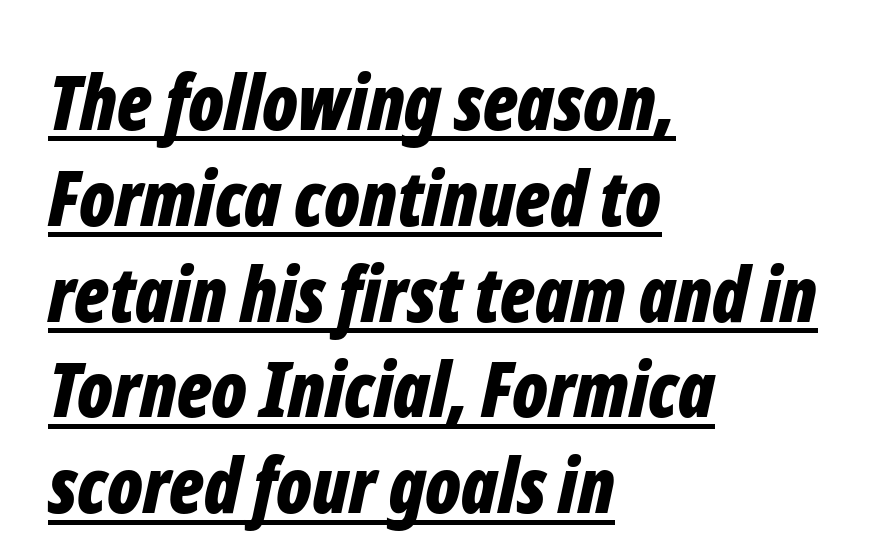
{"italic": "yes", "lean": "right", "slant_degrees": 12, "bold": "yes", "weight": "bold", "width": "condensed", "stroke_contrast": "low", "x_height": "medium", "monospaced": "no", "underline": "yes", "align": "left", "line_spacing": "normal", "line_spacing_ratio": 1.26, "letter_spacing": "normal", "letter_spacing_em": 0.0, "glyph_px": 76}
